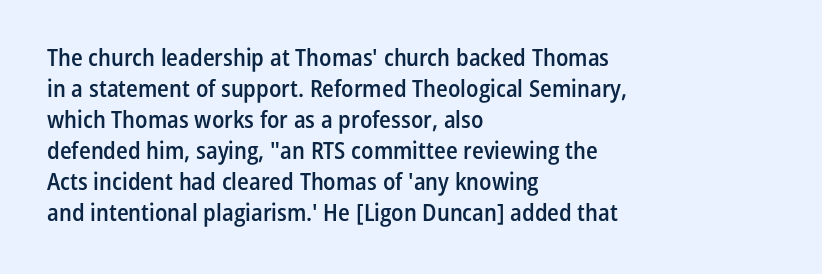
The image shows 24 px text type, upright; set left-aligned, normal line spacing (1.29x), normal letter spacing, not underlined.
